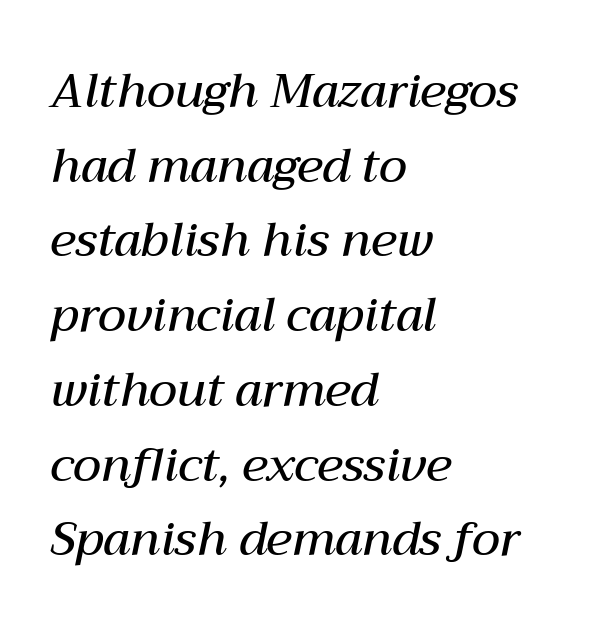
{"italic": "yes", "lean": "right", "slant_degrees": 12, "bold": "semi", "weight": "semibold", "width": "normal", "stroke_contrast": "medium", "x_height": "medium", "monospaced": "no", "underline": "no", "align": "left", "line_spacing": "normal", "line_spacing_ratio": 1.59, "letter_spacing": "normal", "letter_spacing_em": 0.0, "glyph_px": 47}
